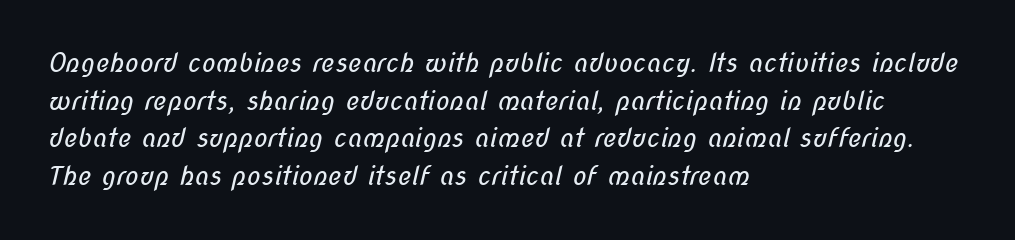
The zone under the glyphs is completely vacant. Short note: letters normally spaced. Vertically, the passage feels balanced, rows spaced as you'd expect. Think standard paragraph weight, or any step lighter than that.
